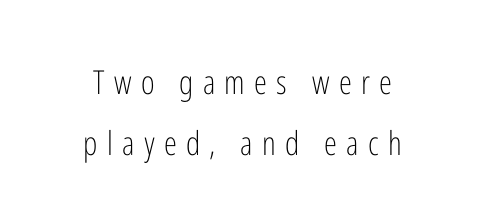
The specimen reads as upright at a glance. Anything drawn beneath the words? Only blank space. Tracking here is generous; glyphs stand well apart from one another. Ink coverage per letter is moderate at most.
